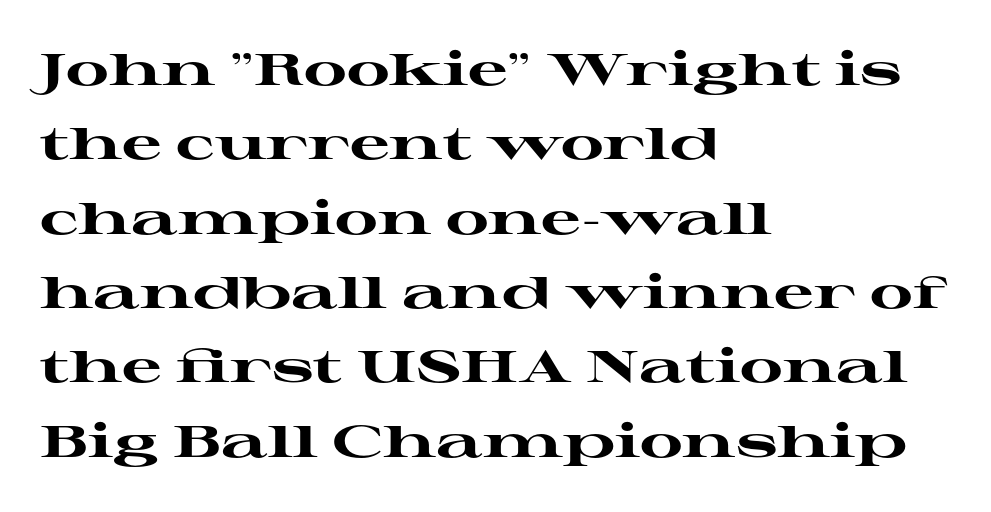
The image shows 44 px heavy, wide serif type, upright; set left-aligned, normal line spacing (1.69x), normal letter spacing, not underlined; high stroke contrast and a medium x-height.
